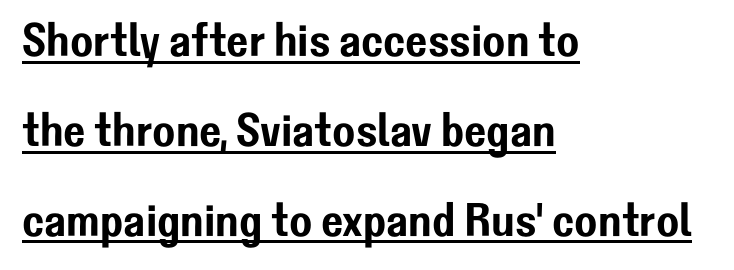
Q: Is the text italic (slanted)? A: No, it is upright.
Q: Is the typeface a serif or a sans-serif typeface? A: Sans-serif.
Q: Is the text underlined? A: Yes.
Q: How is the paragraph aligned? A: Left-aligned.
Q: Is the spacing between letters normal or unusually wide? A: Normal.
Q: Is the spacing between lines tight, normal or loose? A: Loose.
Q: Width (condensed, normal, or wide)? A: Normal.
Q: Stroke contrast? A: Low.
Q: x-height? A: Medium.
Q: Monospaced? A: No.
